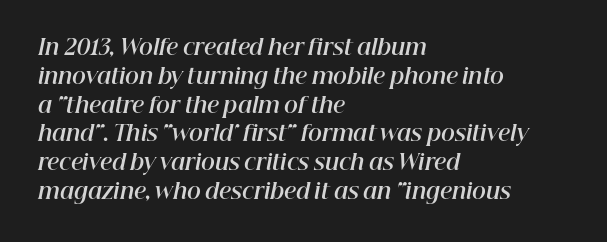
When letters slant like this, we call the style italic. In terms of letterspacing, this is plain default setting. The glyphs have the mass of a bold cut. Quick note: interline space is typical. Leftover space on each line is placed entirely after the last word.
